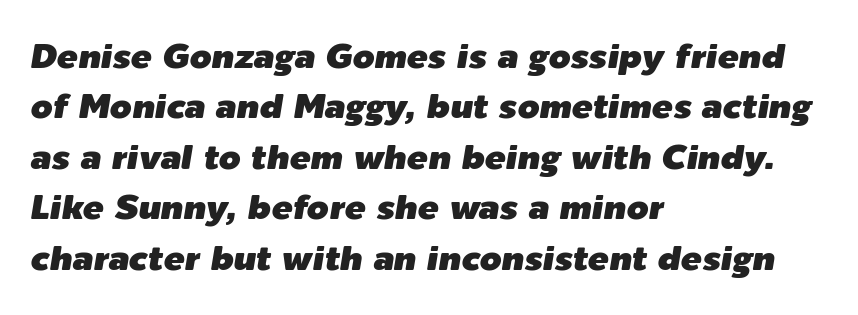
Designer's note — italics engaged. Clear beneath every line of the passage. A typesetter would call this leading conventional body-copy spacing. Is this a fixed-width face? No — the glyphs have proportional, varying widths. Glyph-to-glyph distance matches everyday printed text. This rendering uses left alignment, leaving the right contour irregular.
